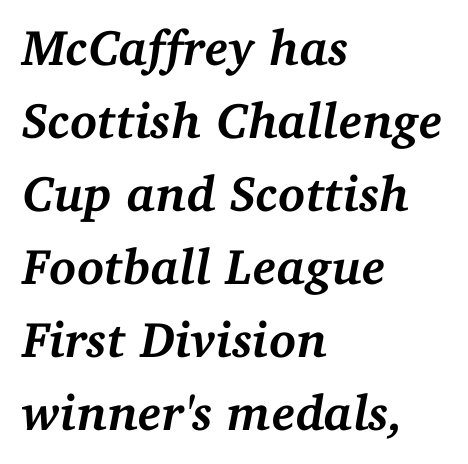
{"serif": "yes", "italic": "yes", "lean": "right", "slant_degrees": 11, "bold": "yes", "weight": "semibold", "width": "normal", "stroke_contrast": "medium", "x_height": "medium", "monospaced": "no", "underline": "no", "align": "left", "line_spacing": "normal", "line_spacing_ratio": 1.46, "letter_spacing": "normal", "letter_spacing_em": 0.0, "glyph_px": 50}
